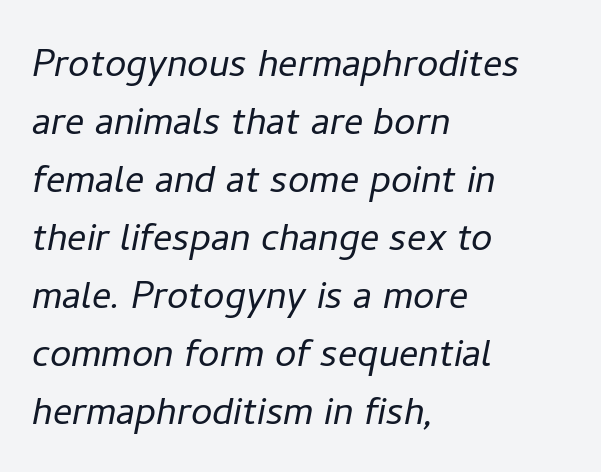
The letters advance in unequal steps, a hallmark of proportional type. Beneath every word, the page is bare. Layout note: lines flush left. The typeface has the unassuming heft of standard copy or less.
